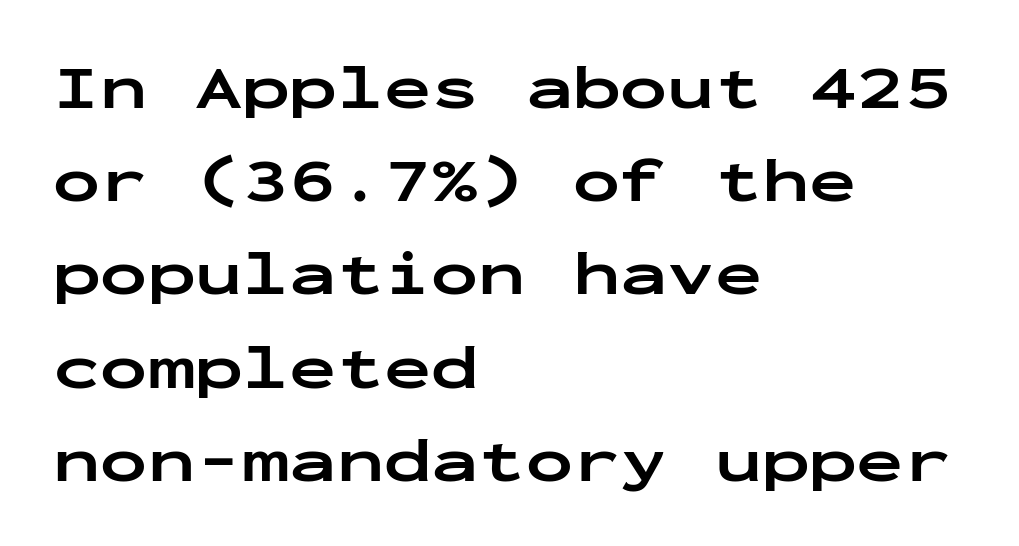
A student would call this left alignment; a typographer would say flush left, rag right. Its strokes are broad and dark, the hallmark of bold type. Does the lettering tilt? It doesn't — this is upright. Looks like terminal output: every glyph gets an equal slot. One glance says typical: line gaps are just what's usual. How are the letters spaced? Ordinarily, with no added tracking.
